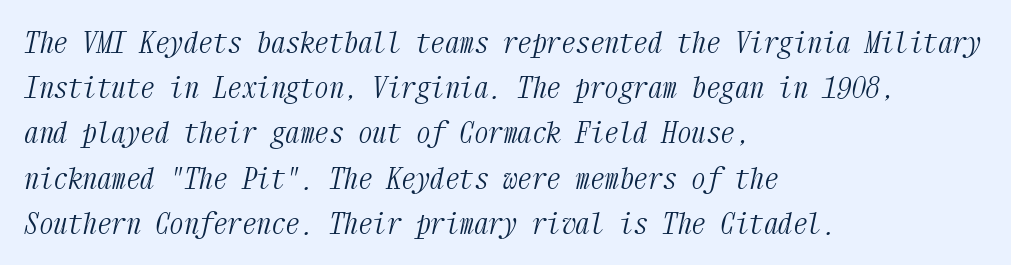
The image shows 29 px light, condensed serif type, italic (leaning right), monospaced; set left-aligned, normal line spacing (1.56x), normal letter spacing, not underlined; medium stroke contrast and a medium x-height.
